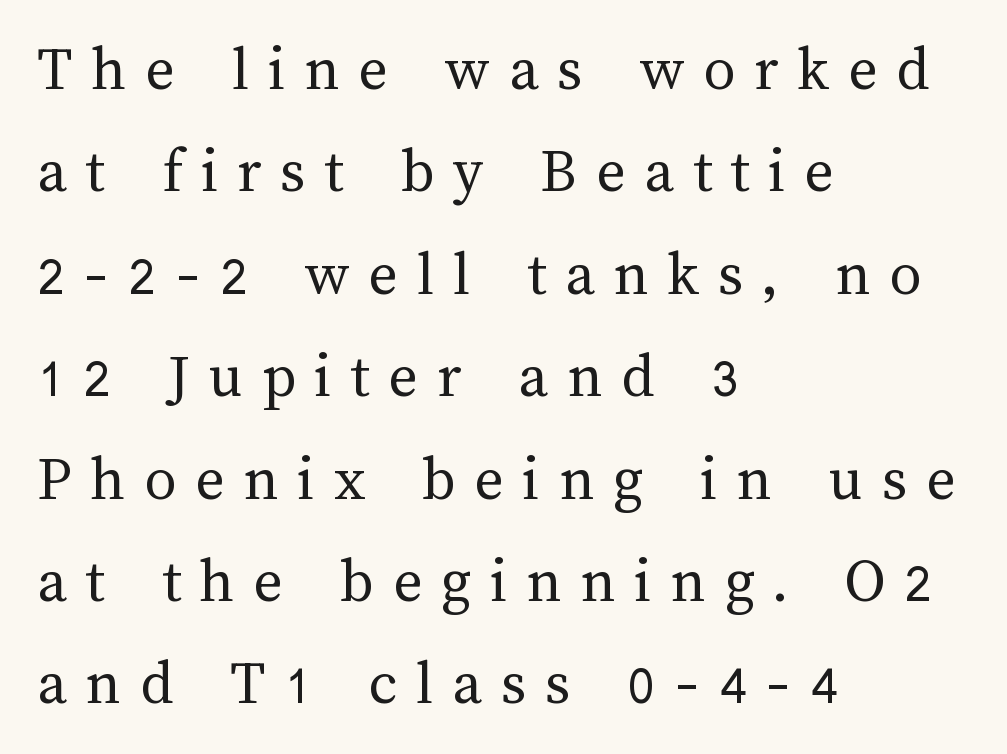
Is the letter spacing exaggerated? Yes — the characters are pushed far apart. Character widths vary here, with narrow letters taking less room than wide ones. If you drew a ruler down the left edge, every line would touch it. Designer's note — italics off, roman on.
